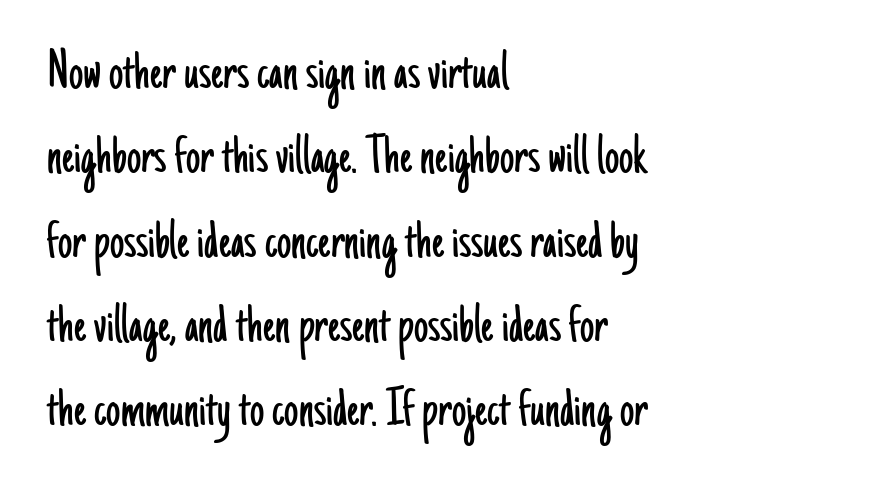
Q: Is the text bold? A: No.
Q: Is the text italic (slanted)? A: No, it is upright.
Q: Is the typeface a serif or a sans-serif typeface? A: Sans-serif.
Q: Is the text underlined? A: No.
Q: How is the paragraph aligned? A: Left-aligned.
Q: Is the spacing between letters normal or unusually wide? A: Normal.
Q: Is the spacing between lines tight, normal or loose? A: Normal.
Q: Width (condensed, normal, or wide)? A: Condensed.
Q: Stroke contrast? A: Low.
Q: x-height? A: Small.
Q: Monospaced? A: No.
